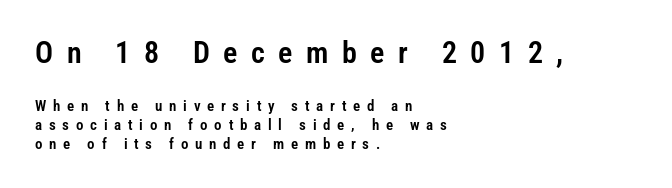
A roman cut, with each character standing at attention. The paragraph has a hard left edge and a soft right edge. Note the varied advance widths — an 'i' is clearly narrower than an 'm'. Here the glyphs are tracked loosely, breaking word shapes into spaced letters. In terms of letterform style, serifs are entirely absent. Lines of text with bare space underneath.
